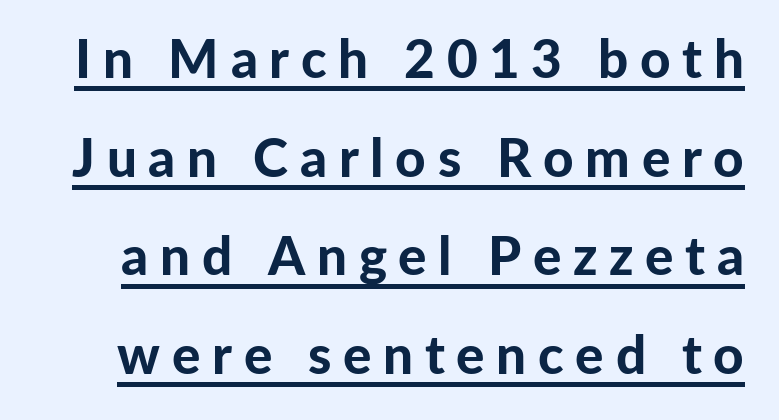
Q: Is the text bold? A: Yes.
Q: Is the text italic (slanted)? A: No, it is upright.
Q: Is the typeface a serif or a sans-serif typeface? A: Sans-serif.
Q: Is the text underlined? A: Yes.
Q: Is the spacing between letters normal or unusually wide? A: Unusually wide.
Q: Width (condensed, normal, or wide)? A: Normal.
Q: Stroke contrast? A: Low.
Q: x-height? A: Medium.
Q: Monospaced? A: No.
